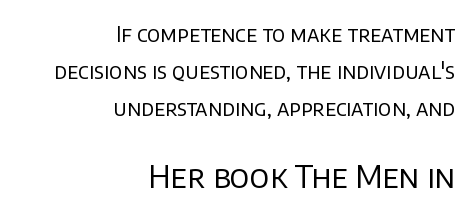
The image shows 31 px regular-weight sans-serif type, upright; set right-aligned, line spacing 1.77x, normal letter spacing, not underlined; the second (bottom) block is 1.48x larger; low stroke contrast and a large x-height.
